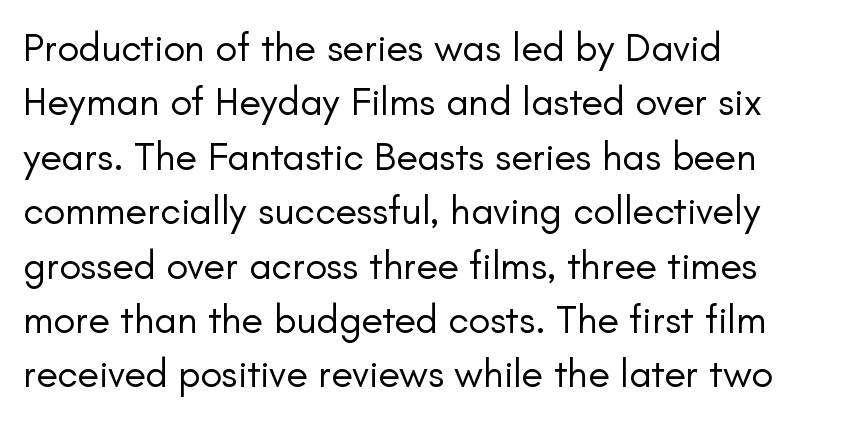
{"serif": "no", "italic": "no", "bold": "no", "weight": "regular", "width": "normal", "stroke_contrast": "low", "x_height": "small", "monospaced": "no", "underline": "no", "align": "left", "line_spacing": "normal", "line_spacing_ratio": 1.36, "letter_spacing": "normal", "letter_spacing_em": 0.0, "glyph_px": 40}
